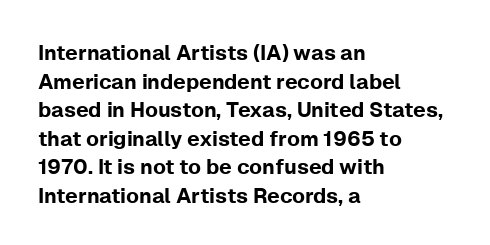
Q: Is the text italic (slanted)? A: No, it is upright.
Q: Is the text underlined? A: No.
Q: How is the paragraph aligned? A: Left-aligned.
Q: Is the spacing between letters normal or unusually wide? A: Normal.
Q: Is the spacing between lines tight, normal or loose? A: Normal.
